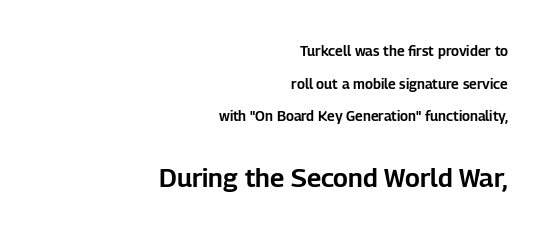
{"italic": "no", "underline": "no", "align": "right", "line_spacing": "loose", "line_spacing_ratio": 2.33, "letter_spacing": "normal", "letter_spacing_em": 0.0, "larger_block": "second", "size_ratio": 1.86, "glyph_px": 26}
